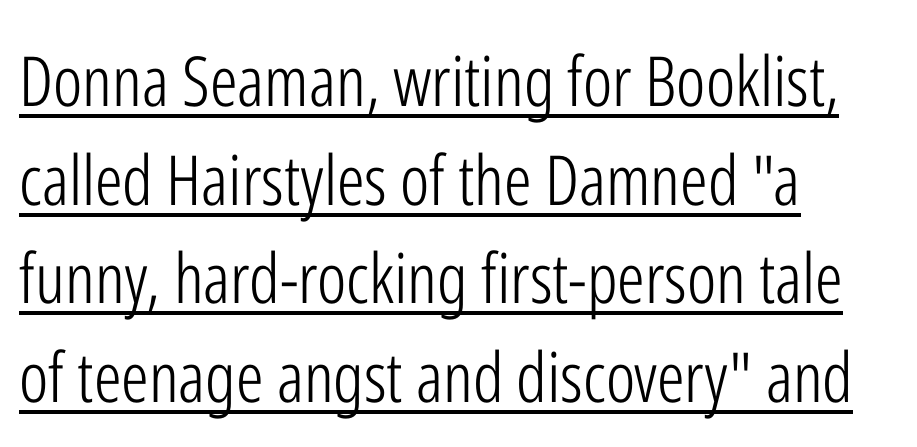
{"serif": "no", "italic": "no", "bold": "no", "weight": "light", "width": "condensed", "stroke_contrast": "low", "x_height": "medium", "monospaced": "no", "underline": "yes", "align": "left", "line_spacing": "normal", "line_spacing_ratio": 1.43, "letter_spacing": "normal", "letter_spacing_em": 0.0, "glyph_px": 69}
